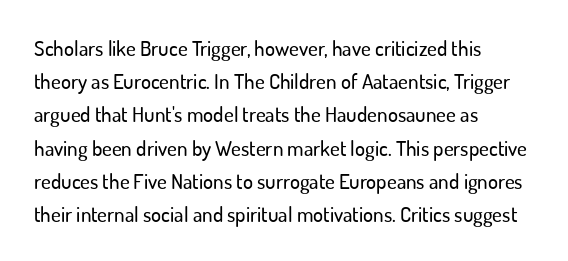
The tracking reads as untouched default to a designer's eye. Anything drawn beneath the words? Only blank space. Leading: standard. The lettering holds an erect, upright posture throughout.
